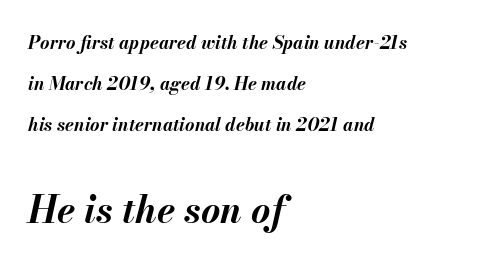
{"italic": "yes", "lean": "right", "slant_degrees": 13, "bold": "yes", "weight": "bold", "width": "normal", "stroke_contrast": "medium", "x_height": "small", "monospaced": "no", "underline": "no", "align": "left", "line_spacing": "loose", "line_spacing_ratio": 2.29, "letter_spacing": "normal", "letter_spacing_em": 0.0, "larger_block": "second", "size_ratio": 2.06, "glyph_px": 37}
